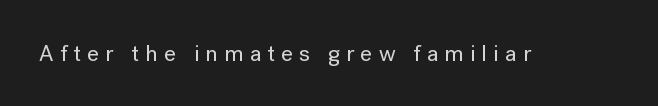
The image shows 23 px text type, upright; set unusually wide letter spacing (+0.27 em), not underlined.
